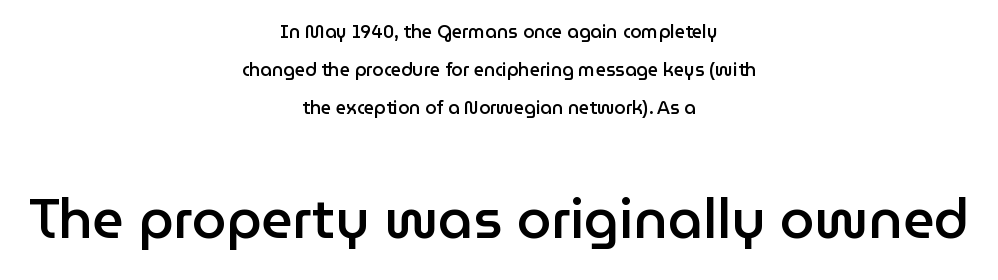
Q: Is the text bold? A: Semi-bold.
Q: Is the text italic (slanted)? A: No, it is upright.
Q: Is the typeface a serif or a sans-serif typeface? A: Sans-serif.
Q: Is the text underlined? A: No.
Q: How is the paragraph aligned? A: Centered.
Q: Is the spacing between letters normal or unusually wide? A: Normal.
Q: Is the spacing between lines tight, normal or loose? A: Loose.
Q: Which block of text is set in a larger size, the first (top) or the second (bottom)? A: The second (bottom) one.
Q: Width (condensed, normal, or wide)? A: Normal.
Q: Stroke contrast? A: Low.
Q: x-height? A: Medium.
Q: Monospaced? A: No.
